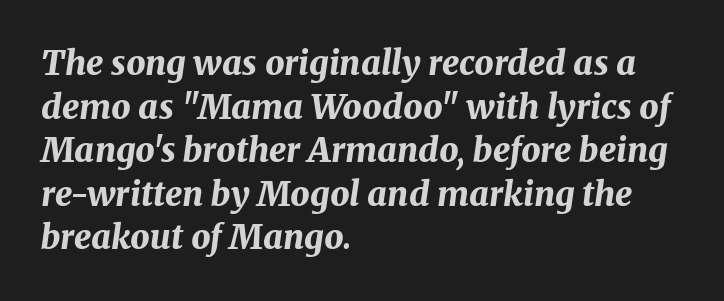
The image shows 34 px bold type, italic (leaning right); set left-aligned, normal line spacing (1.28x), normal letter spacing, not underlined; medium stroke contrast and a medium x-height.
